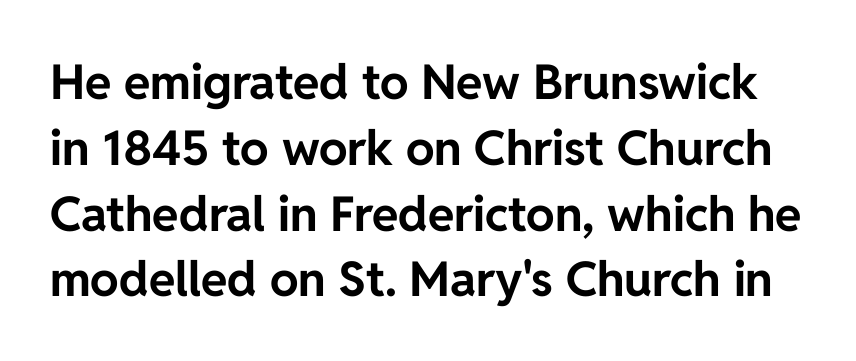
Q: Is the text bold? A: Yes.
Q: Is the text italic (slanted)? A: No, it is upright.
Q: Is the typeface a serif or a sans-serif typeface? A: Sans-serif.
Q: Is the text underlined? A: No.
Q: Is the spacing between letters normal or unusually wide? A: Normal.
Q: Is the spacing between lines tight, normal or loose? A: Normal.
Q: Width (condensed, normal, or wide)? A: Normal.
Q: Stroke contrast? A: Low.
Q: x-height? A: Medium.
Q: Monospaced? A: No.
